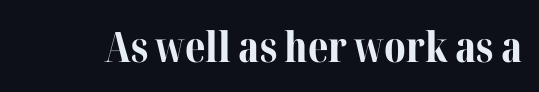
Q: Is the text bold? A: Yes.
Q: Is the text italic (slanted)? A: No, it is upright.
Q: Is the typeface a serif or a sans-serif typeface? A: Serif.
Q: Is the text underlined? A: No.
Q: Is the spacing between letters normal or unusually wide? A: Normal.
Q: Width (condensed, normal, or wide)? A: Normal.
Q: Stroke contrast? A: Medium.
Q: x-height? A: Medium.
Q: Monospaced? A: No.
